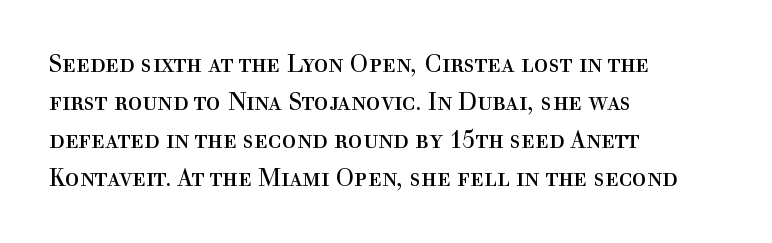
The image shows 24 px text type, upright; set left-aligned, normal line spacing (1.59x), normal letter spacing, not underlined.
